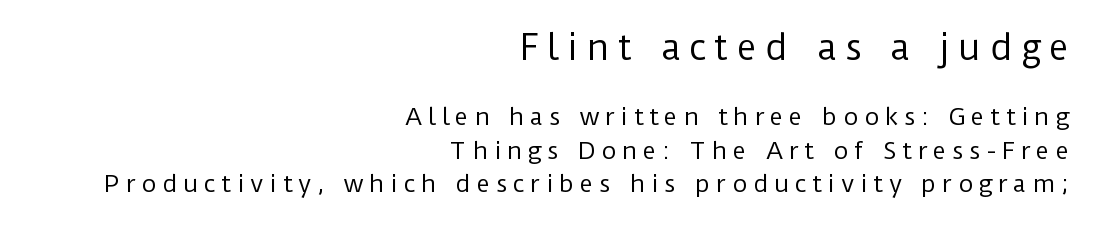
The letterforms sit at book weight or below. Caption: multi-line text, flush right, ragged left. Interline gaps are of average width in this sample. If you squint, the top block still reads clearly — it's the larger of the two.
